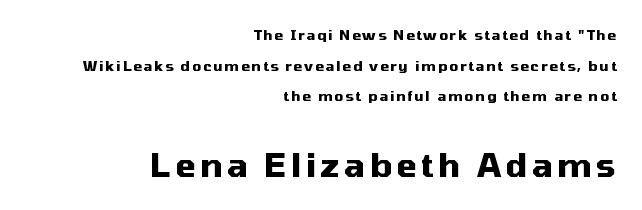
Q: Is the text bold? A: Yes.
Q: Is the text italic (slanted)? A: No, it is upright.
Q: Is the typeface a serif or a sans-serif typeface? A: Sans-serif.
Q: Is the text underlined? A: No.
Q: How is the paragraph aligned? A: Right-aligned.
Q: Is the spacing between lines tight, normal or loose? A: Loose.
Q: Which block of text is set in a larger size, the first (top) or the second (bottom)? A: The second (bottom) one.
Q: Width (condensed, normal, or wide)? A: Normal.
Q: Stroke contrast? A: Medium.
Q: x-height? A: Medium.
Q: Monospaced? A: No.
